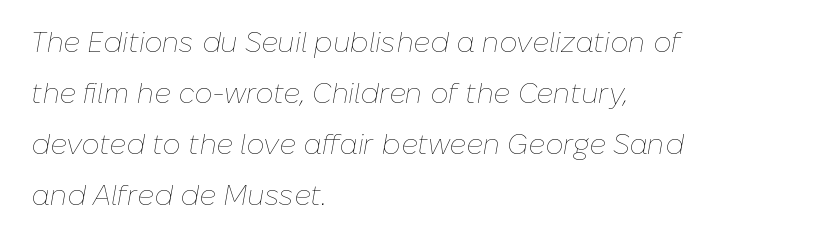
The image shows 28 px thin type, italic (leaning right); set left-aligned, line spacing 1.82x, normal letter spacing, not underlined; low stroke contrast and a medium x-height.
